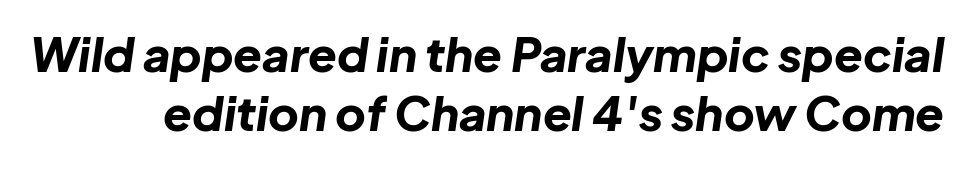
Q: Is the text bold? A: Yes.
Q: Is the text italic (slanted)? A: Yes, it leans right by about 8 degrees.
Q: Is the text underlined? A: No.
Q: Is the spacing between letters normal or unusually wide? A: Normal.
Q: Is the spacing between lines tight, normal or loose? A: Normal.
Q: Width (condensed, normal, or wide)? A: Normal.
Q: Stroke contrast? A: Low.
Q: x-height? A: Medium.
Q: Monospaced? A: No.
